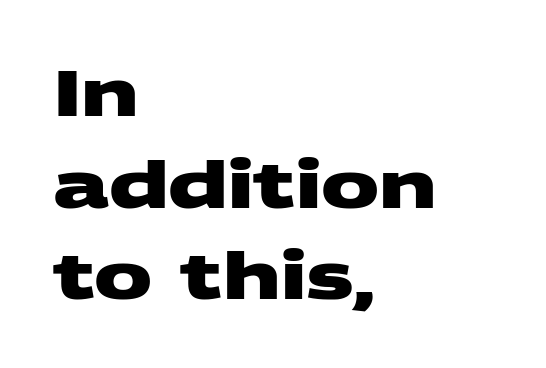
The image shows 65 px heavy, wide sans-serif type; set left-aligned, normal line spacing (1.41x), normal letter spacing, not underlined; medium stroke contrast and a large x-height.
